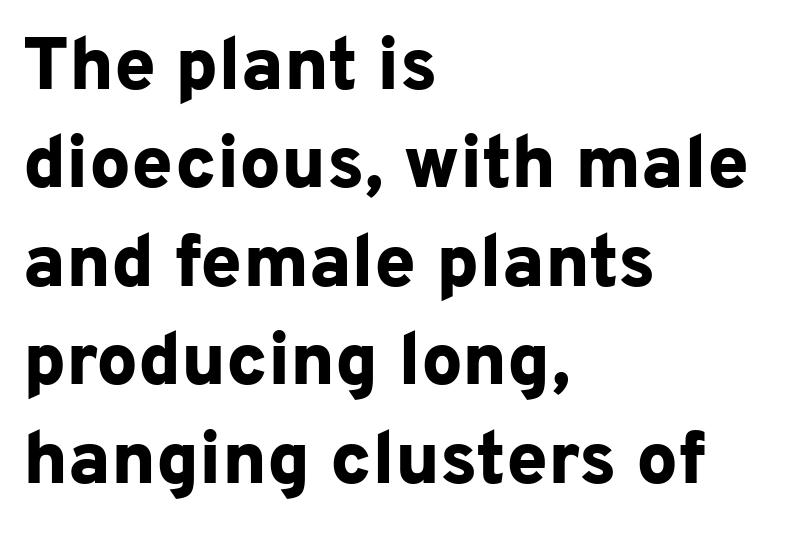
The image shows 74 px bold sans-serif type, upright; set left-aligned, normal line spacing (1.33x), normal letter spacing, not underlined; low stroke contrast and a medium x-height.
